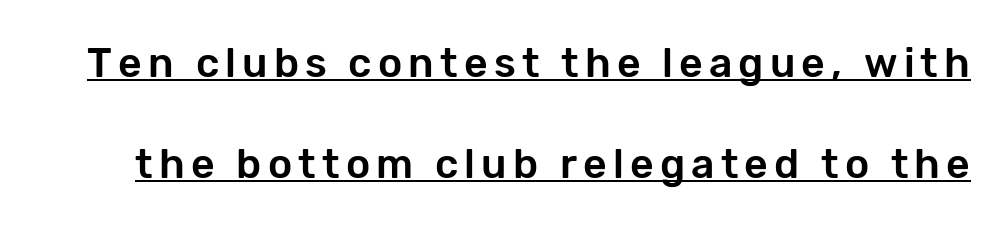
The image shows 41 px sans-serif type, upright; set loose line spacing (2.46x), underlined; low stroke contrast and a medium x-height.
